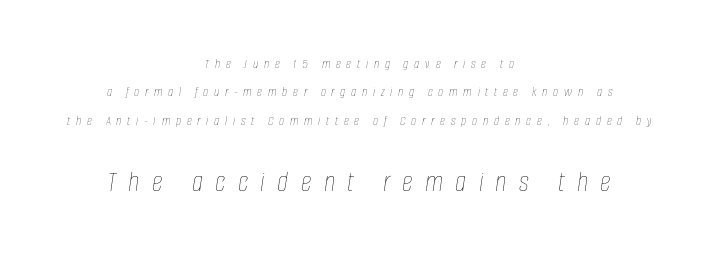
The image shows 30 px thin, condensed type, italic (leaning right); set centered, loose line spacing (2.02x), unusually wide letter spacing (+0.41 em), not underlined; the second (bottom) block is 2.14x larger; low stroke contrast and a large x-height.
